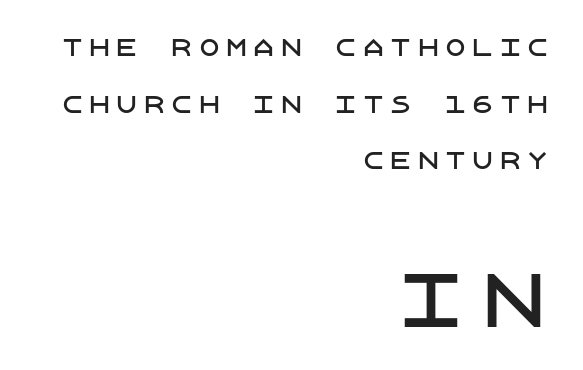
The image shows 70 px sans-serif type, upright; set right-aligned, loose line spacing (2.46x), not underlined; the second (bottom) block is 3.04x larger; low stroke contrast and a large x-height.
